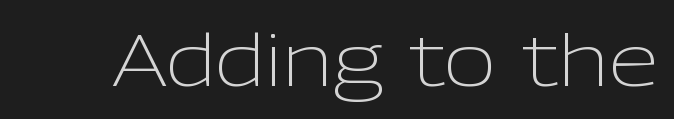
The image shows 72 px light sans-serif type, upright; set normal letter spacing, not underlined; low stroke contrast and a medium x-height.
